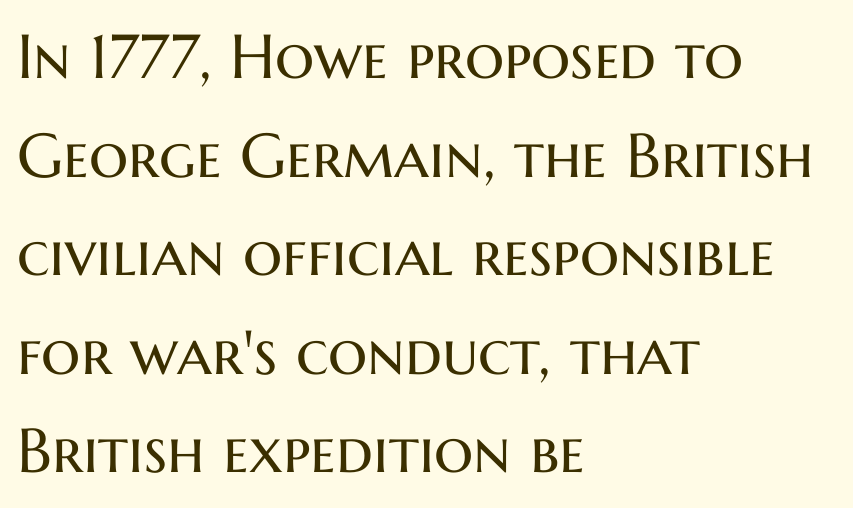
The setting favours the left margin, as ordinary paragraphs usually do. Standard letterfit; no display-style spreading of the glyphs. The passage shown stacks its lines at a standard gap. You can tell it's not italic because the verticals are truly vertical.
